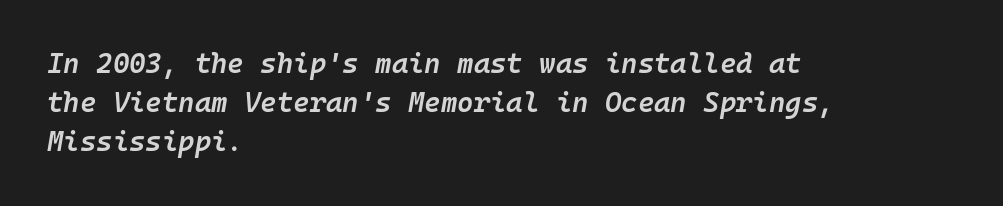
Q: Is the text bold? A: Semi-bold.
Q: Is the text italic (slanted)? A: Yes, it leans right by about 10 degrees.
Q: Is the text underlined? A: No.
Q: How is the paragraph aligned? A: Left-aligned.
Q: Is the spacing between letters normal or unusually wide? A: Normal.
Q: Is the spacing between lines tight, normal or loose? A: Normal.
Q: Width (condensed, normal, or wide)? A: Normal.
Q: Stroke contrast? A: Low.
Q: x-height? A: Medium.
Q: Monospaced? A: Yes.
